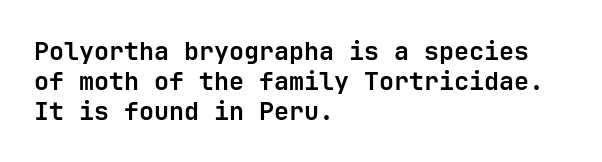
The image shows 25 px bold type, upright; set left-aligned, line spacing 1.2x, normal letter spacing, not underlined.
